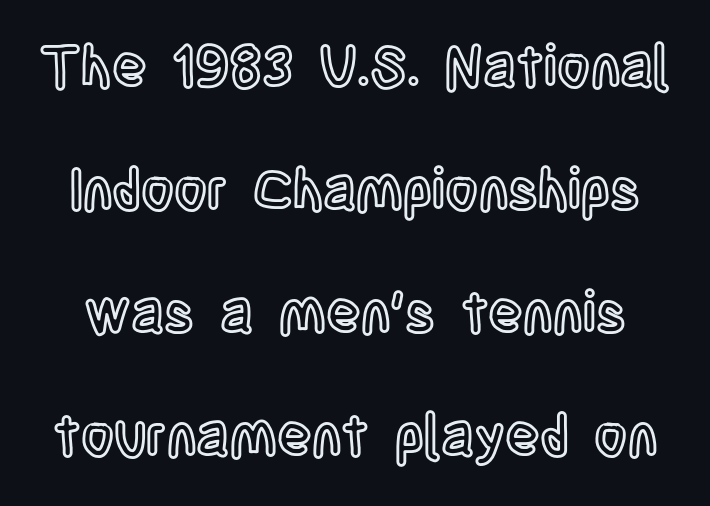
{"italic": "no", "width": "condensed", "x_height": "large", "monospaced": "no", "underline": "no", "line_spacing": "loose", "line_spacing_ratio": 2.16, "letter_spacing": "normal", "letter_spacing_em": 0.0, "glyph_px": 57}
